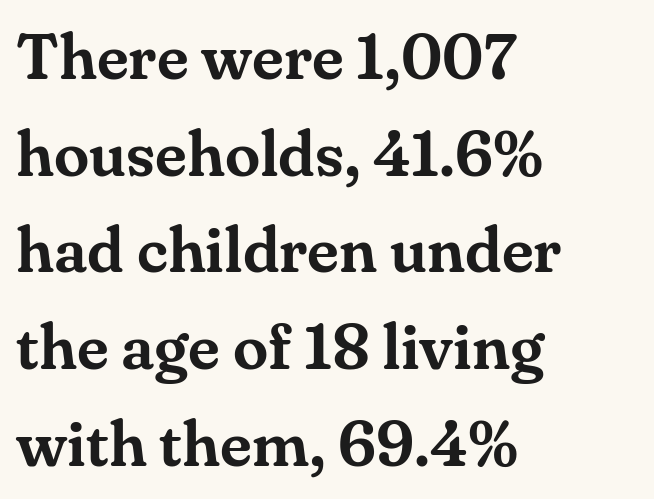
The image shows 64 px serif type, upright; set left-aligned, normal line spacing (1.51x), normal letter spacing, not underlined; medium stroke contrast and a small x-height.
